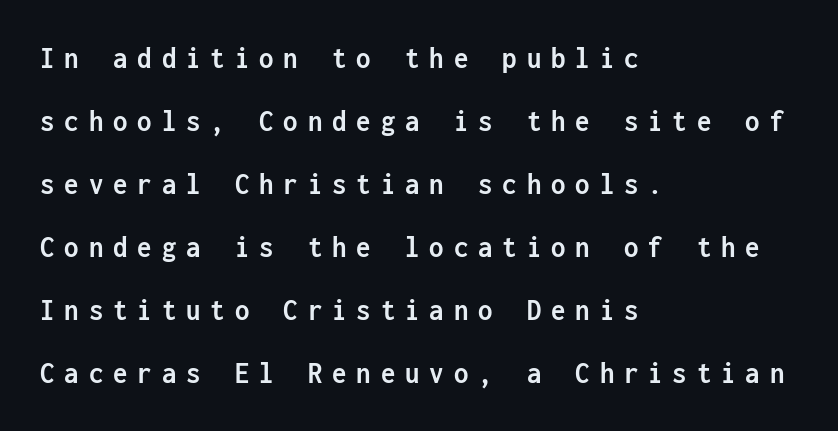
{"serif": "no", "italic": "no", "bold": "yes", "weight": "semibold", "width": "condensed", "stroke_contrast": "low", "x_height": "medium", "monospaced": "yes", "underline": "no", "align": "left", "line_spacing": "loose", "line_spacing_ratio": 1.97, "letter_spacing": "wide", "letter_spacing_em": 0.31, "glyph_px": 32}
